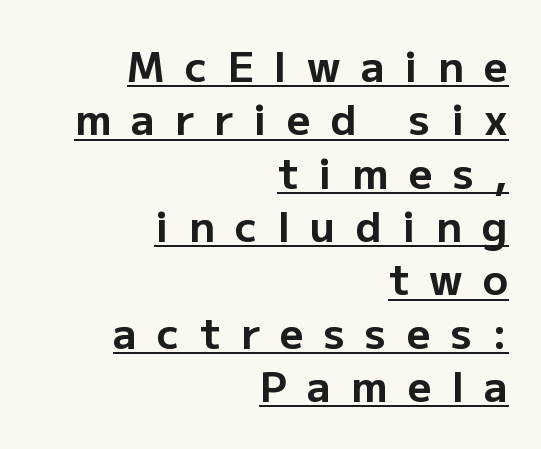
Q: Is the text bold? A: Yes.
Q: Is the text italic (slanted)? A: No, it is upright.
Q: Is the typeface a serif or a sans-serif typeface? A: Sans-serif.
Q: Is the text underlined? A: Yes.
Q: How is the paragraph aligned? A: Right-aligned.
Q: Is the spacing between letters normal or unusually wide? A: Unusually wide.
Q: Is the spacing between lines tight, normal or loose? A: Normal.
Q: Width (condensed, normal, or wide)? A: Normal.
Q: Stroke contrast? A: Low.
Q: x-height? A: Medium.
Q: Monospaced? A: No.
